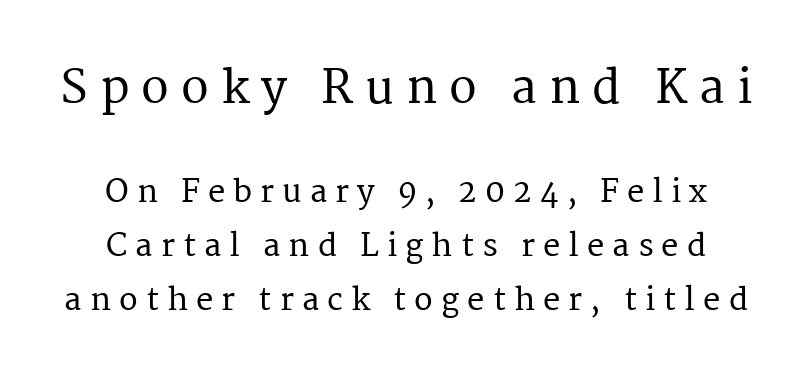
The image shows 46 px serif type, upright; set centered, line spacing 1.73x, unusually wide letter spacing (+0.26 em), not underlined; the first (top) block is 1.48x larger; medium stroke contrast and a medium x-height.
